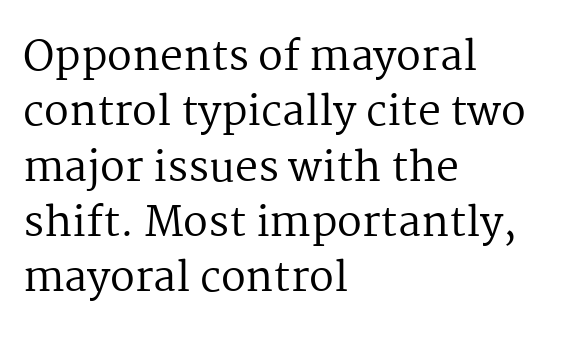
{"serif": "yes", "italic": "no", "bold": "no", "weight": "regular", "width": "normal", "stroke_contrast": "medium", "x_height": "medium", "monospaced": "no", "underline": "no", "align": "left", "line_spacing": "normal", "line_spacing_ratio": 1.35, "letter_spacing": "normal", "letter_spacing_em": 0.0, "glyph_px": 41}
